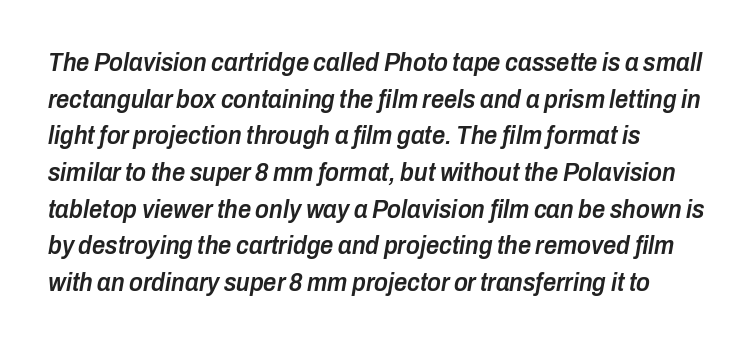
Semibold letterforms, between regular and bold. Descender tails drop into unmarked territory. This sample is left-justified, so line endings fall wherever the words run out. Vertically, the passage feels balanced, rows spaced as you'd expect. The line texture is even and compact thanks to regular tracking.
